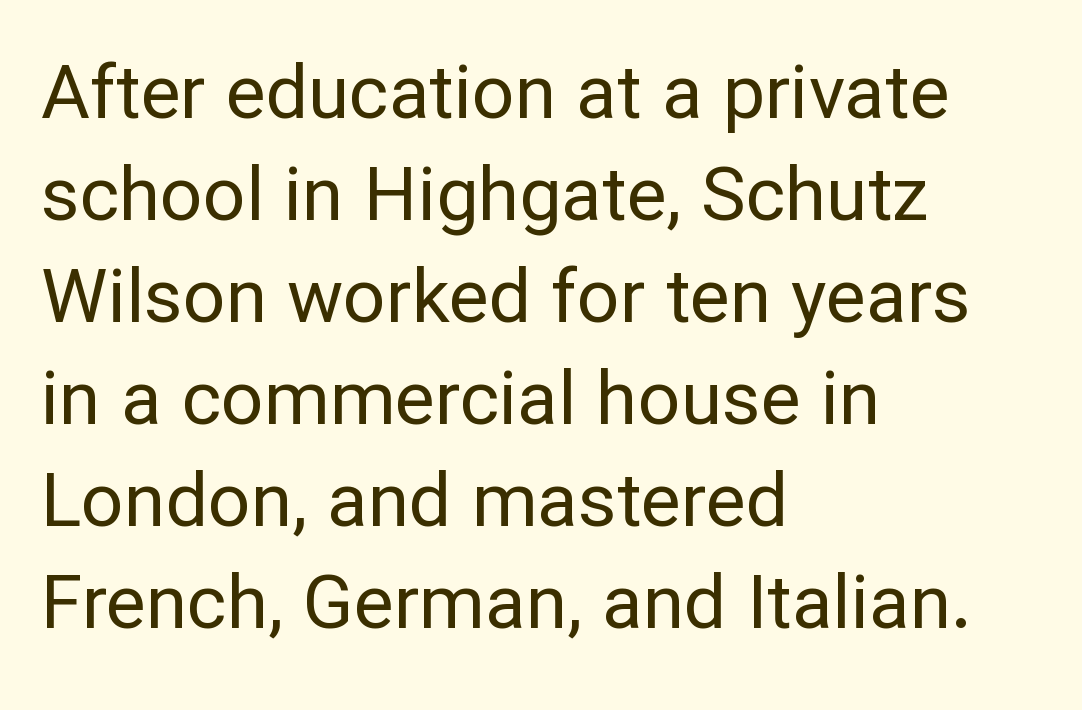
Q: Is the text bold? A: No.
Q: Is the text italic (slanted)? A: No, it is upright.
Q: Is the typeface a serif or a sans-serif typeface? A: Sans-serif.
Q: Is the text underlined? A: No.
Q: How is the paragraph aligned? A: Left-aligned.
Q: Is the spacing between letters normal or unusually wide? A: Normal.
Q: Is the spacing between lines tight, normal or loose? A: Normal.
Q: Width (condensed, normal, or wide)? A: Normal.
Q: Stroke contrast? A: Low.
Q: x-height? A: Medium.
Q: Monospaced? A: No.
